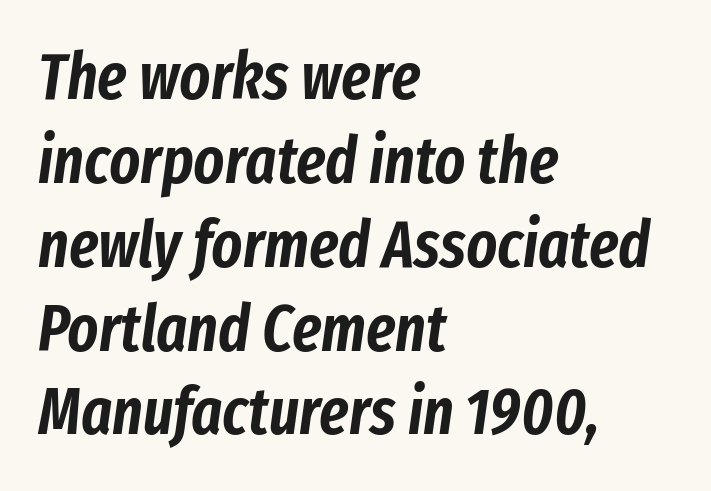
{"italic": "yes", "lean": "right", "slant_degrees": 8, "width": "condensed", "stroke_contrast": "low", "x_height": "medium", "monospaced": "no", "underline": "no", "align": "left", "line_spacing": "normal", "line_spacing_ratio": 1.29, "letter_spacing": "normal", "letter_spacing_em": 0.0, "glyph_px": 65}
